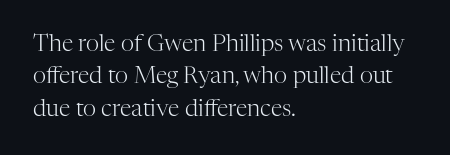
{"italic": "no", "bold": "no", "underline": "no", "align": "left", "line_spacing": "normal", "line_spacing_ratio": 1.41, "letter_spacing": "normal", "letter_spacing_em": 0.0, "glyph_px": 23}
